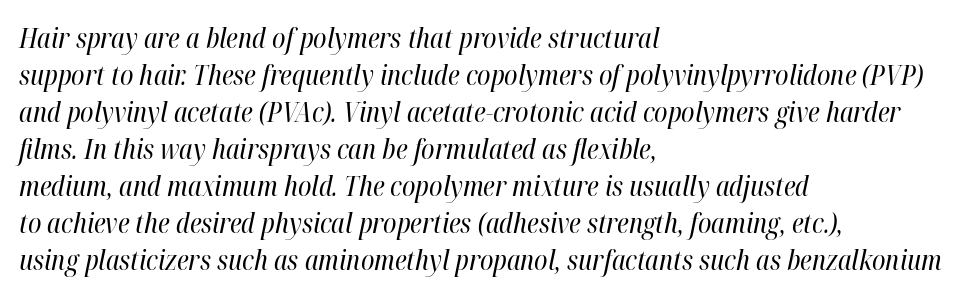
The image shows 27 px text type, italic (leaning right); set left-aligned, normal line spacing (1.37x), normal letter spacing, not underlined.
